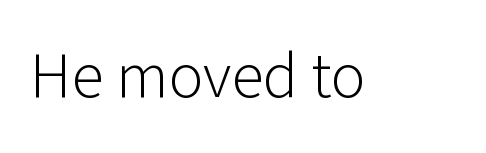
Grotesque or geometric, the face here clearly has no serifs. Character widths vary here, with narrow letters taking less room than wide ones. The typography opts for an upright posture over an oblique one. The words here are not underlined.
